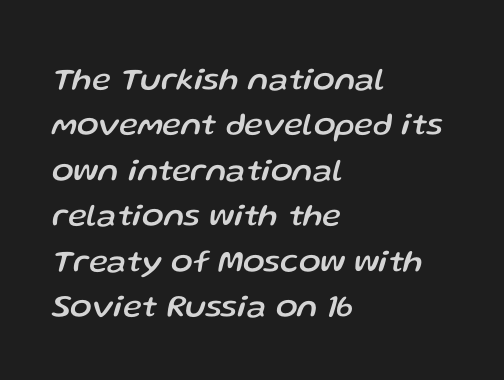
{"italic": "yes", "lean": "right", "slant_degrees": 13, "width": "normal", "stroke_contrast": "low", "x_height": "medium", "monospaced": "no", "underline": "no", "align": "left", "line_spacing": "normal", "line_spacing_ratio": 1.42, "letter_spacing": "normal", "letter_spacing_em": 0.0, "glyph_px": 32}
